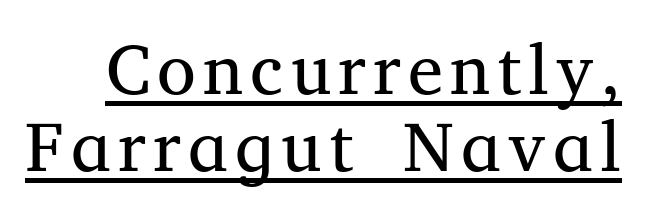
Q: Is the text bold? A: No.
Q: Is the text italic (slanted)? A: No, it is upright.
Q: Is the typeface a serif or a sans-serif typeface? A: Serif.
Q: Is the text underlined? A: Yes.
Q: Is the spacing between lines tight, normal or loose? A: Tight.
Q: Width (condensed, normal, or wide)? A: Normal.
Q: Stroke contrast? A: Medium.
Q: x-height? A: Medium.
Q: Monospaced? A: No.
